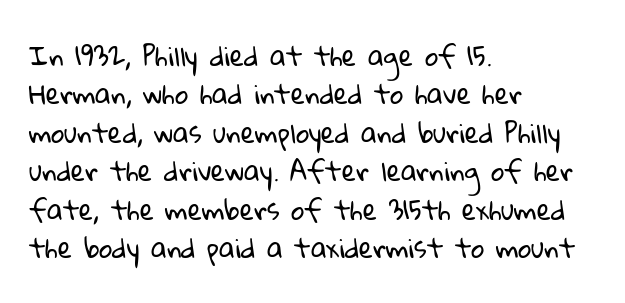
Observe the ordinary spacing: letters are neighbours, not strangers. Ink coverage per letter is moderate at most. The lines are quadded left. Does the leading feel generous? No, just average.
